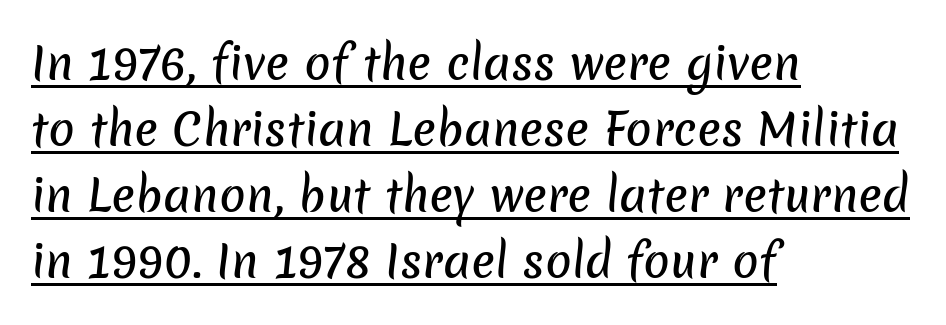
The rendering shows plain stroke endings on the letterforms — a sans-serif design. Spacing verdict: proportional, widths tailored to each character. The paragraph shown leans on its left margin. Underlining? Definitely there. A normal amount of white space separates one row of letters from the next. This rendering leaves character spacing at its baseline value.
